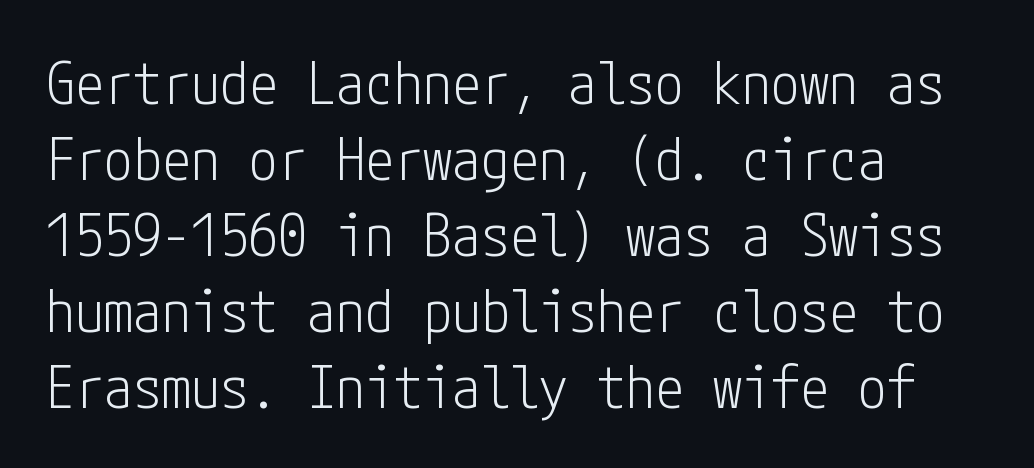
The image shows 58 px light, condensed sans-serif type, upright; set left-aligned, normal line spacing (1.31x), normal letter spacing, not underlined; low stroke contrast and a medium x-height.
